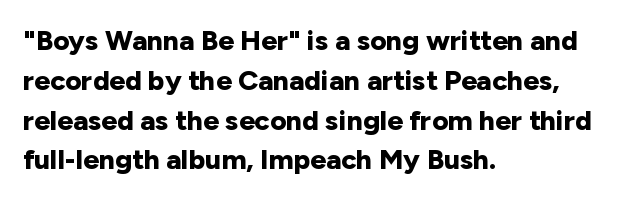
{"serif": "no", "italic": "no", "bold": "yes", "weight": "bold", "width": "normal", "stroke_contrast": "low", "x_height": "medium", "monospaced": "no", "underline": "no", "align": "left", "line_spacing": "normal", "line_spacing_ratio": 1.42, "letter_spacing": "normal", "letter_spacing_em": 0.0, "glyph_px": 28}
